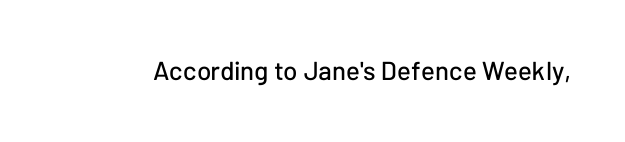
{"italic": "no", "underline": "no", "letter_spacing": "normal", "letter_spacing_em": 0.0, "glyph_px": 26}
